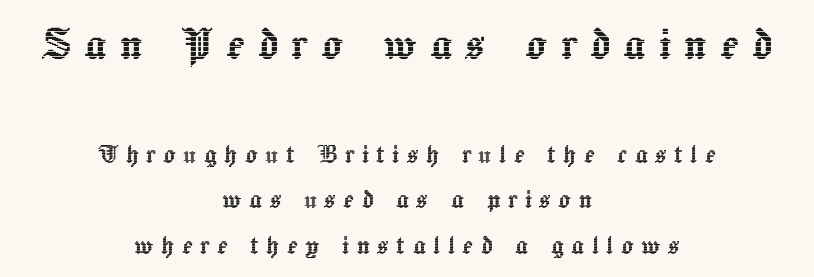
{"italic": "no", "width": "normal", "x_height": "medium", "monospaced": "no", "underline": "no", "align": "center", "line_spacing": "normal", "line_spacing_ratio": 1.46, "letter_spacing": "wide", "letter_spacing_em": 0.24, "larger_block": "first", "size_ratio": 1.74, "glyph_px": 54}
